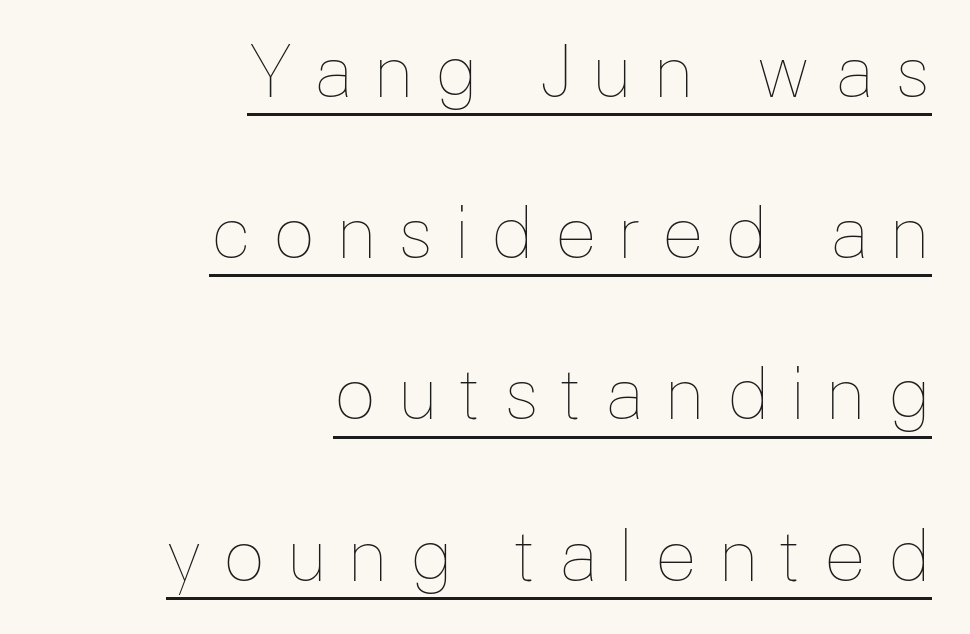
The image shows 71 px thin type, upright; set right-aligned, loose line spacing (2.27x), unusually wide letter spacing (+0.28 em), underlined; low stroke contrast and a medium x-height.
